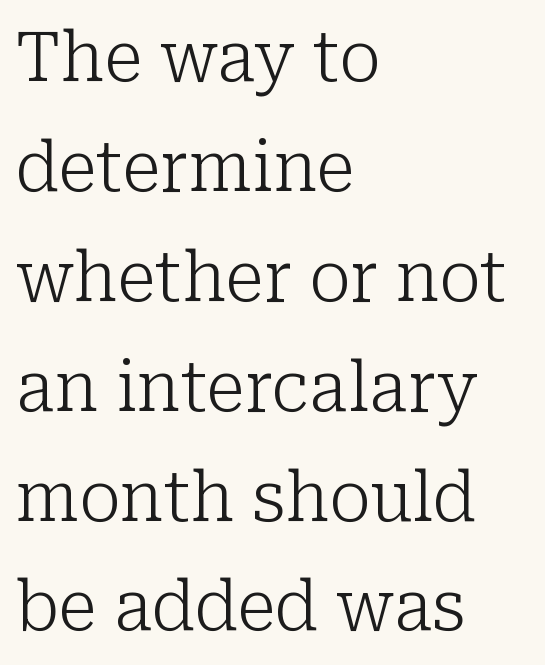
The paragraph has a hard left edge and a soft right edge. Line spacing here is normal. The text was rendered using a seriffed face with decorative stroke endings. It's the straight-up-and-down kind of type. Is this a fixed-width face? No — the glyphs have proportional, varying widths.
